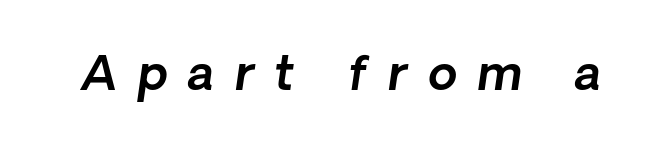
The image shows 47 px sans-serif type; set unusually wide letter spacing (+0.44 em), not underlined; a medium x-height.
